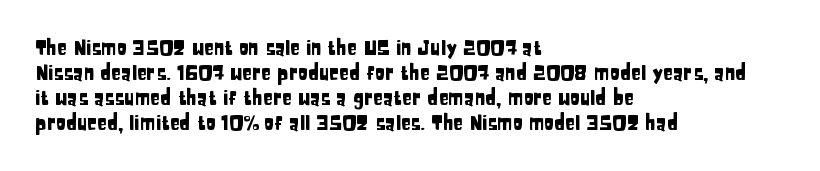
{"italic": "no", "underline": "no", "align": "left", "line_spacing": "normal", "line_spacing_ratio": 1.25, "letter_spacing": "normal", "letter_spacing_em": 0.0, "glyph_px": 20}
